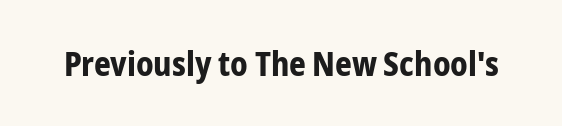
Q: Is the text bold? A: Yes.
Q: Is the text italic (slanted)? A: No, it is upright.
Q: Is the typeface a serif or a sans-serif typeface? A: Sans-serif.
Q: Is the text underlined? A: No.
Q: Is the spacing between letters normal or unusually wide? A: Normal.
Q: Width (condensed, normal, or wide)? A: Condensed.
Q: Stroke contrast? A: Low.
Q: x-height? A: Medium.
Q: Monospaced? A: No.
